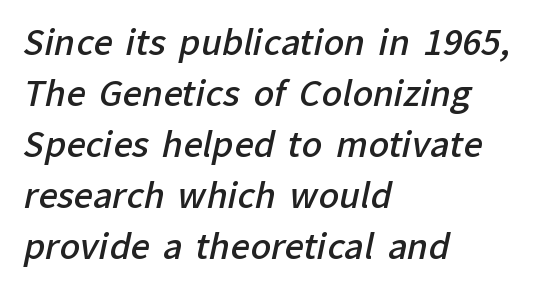
Q: Is the text bold? A: Semi-bold.
Q: Is the typeface a serif or a sans-serif typeface? A: Sans-serif.
Q: Is the text underlined? A: No.
Q: How is the paragraph aligned? A: Left-aligned.
Q: Is the spacing between letters normal or unusually wide? A: Normal.
Q: Is the spacing between lines tight, normal or loose? A: Normal.
Q: Width (condensed, normal, or wide)? A: Normal.
Q: Stroke contrast? A: Low.
Q: x-height? A: Medium.
Q: Monospaced? A: No.
